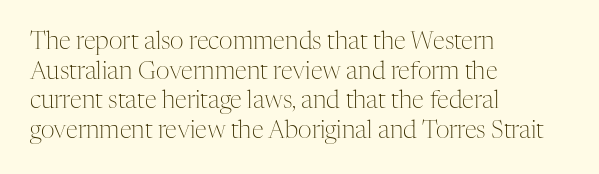
Q: Is the text bold? A: No.
Q: Is the text italic (slanted)? A: No, it is upright.
Q: Is the text underlined? A: No.
Q: How is the paragraph aligned? A: Left-aligned.
Q: Is the spacing between letters normal or unusually wide? A: Normal.
